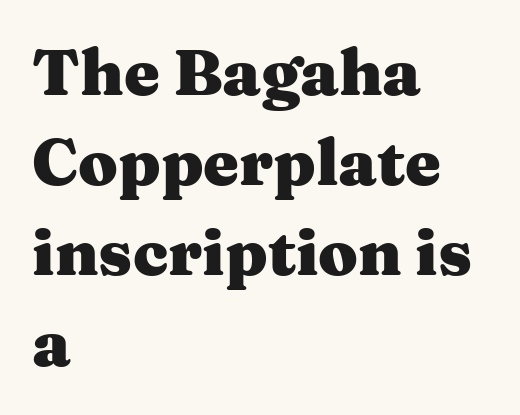
{"serif": "yes", "italic": "no", "bold": "yes", "weight": "heavy", "width": "wide", "stroke_contrast": "medium", "x_height": "medium", "monospaced": "no", "underline": "no", "align": "left", "line_spacing": "normal", "line_spacing_ratio": 1.41, "letter_spacing": "normal", "letter_spacing_em": 0.0, "glyph_px": 64}
